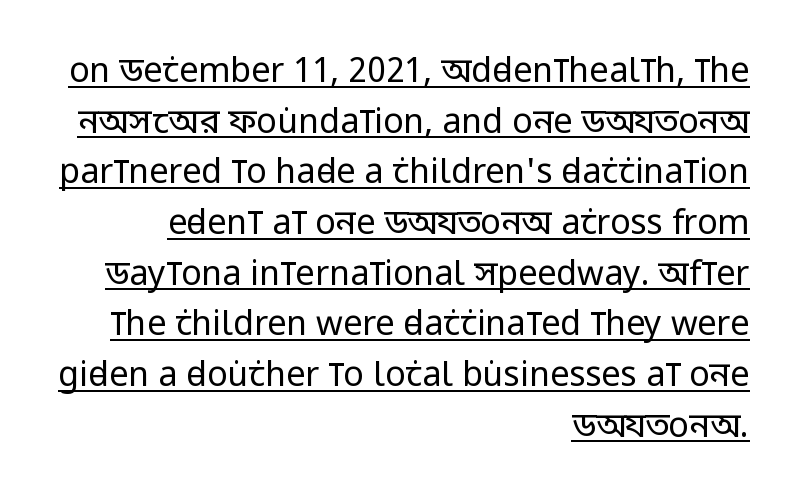
Q: Is the text bold? A: No.
Q: Is the text italic (slanted)? A: No, it is upright.
Q: Is the typeface a serif or a sans-serif typeface? A: Sans-serif.
Q: Is the text underlined? A: Yes.
Q: How is the paragraph aligned? A: Right-aligned.
Q: Is the spacing between letters normal or unusually wide? A: Normal.
Q: Is the spacing between lines tight, normal or loose? A: Normal.
Q: Width (condensed, normal, or wide)? A: Condensed.
Q: Stroke contrast? A: Low.
Q: x-height? A: Large.
Q: Monospaced? A: No.
